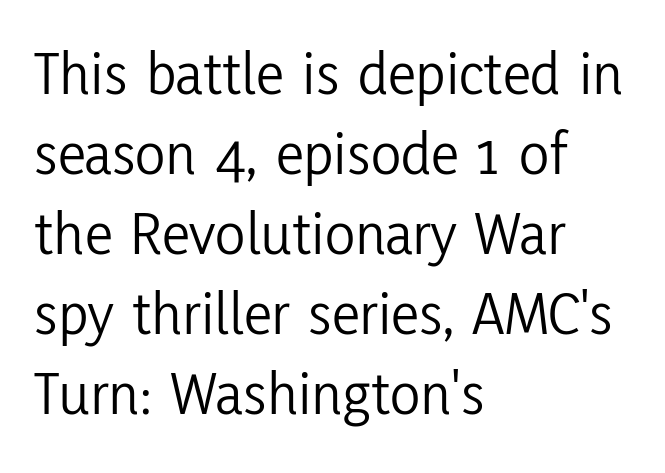
Each word holds together tightly as a unit, with standard inter-letter gaps. Unmarked baselines from the first word to the last. The face used here is proportionally spaced, like ordinary book or web type. Weight: regular or lighter.
